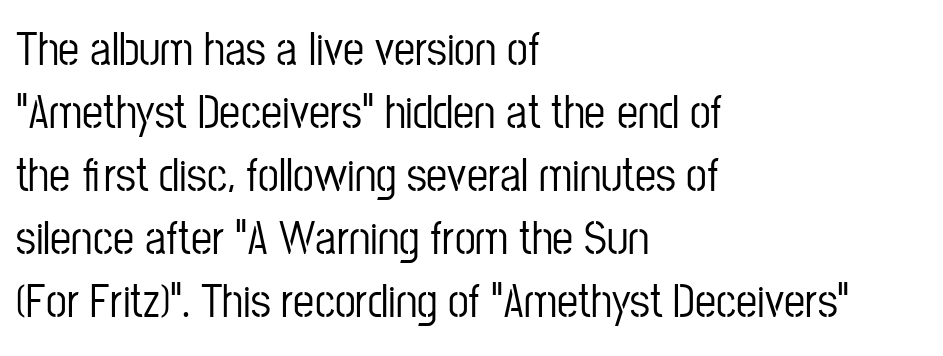
The image shows 47 px condensed sans-serif type, upright; set left-aligned, normal line spacing (1.34x), normal letter spacing, not underlined; low stroke contrast and a medium x-height.
